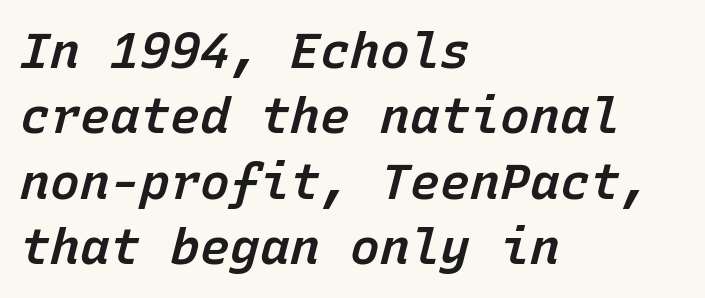
Q: Is the text bold? A: Semi-bold.
Q: Is the text italic (slanted)? A: Yes, it leans right by about 15 degrees.
Q: Is the text underlined? A: No.
Q: How is the paragraph aligned? A: Left-aligned.
Q: Is the spacing between letters normal or unusually wide? A: Normal.
Q: Is the spacing between lines tight, normal or loose? A: Normal.
Q: Width (condensed, normal, or wide)? A: Normal.
Q: Stroke contrast? A: Low.
Q: x-height? A: Medium.
Q: Monospaced? A: Yes.
